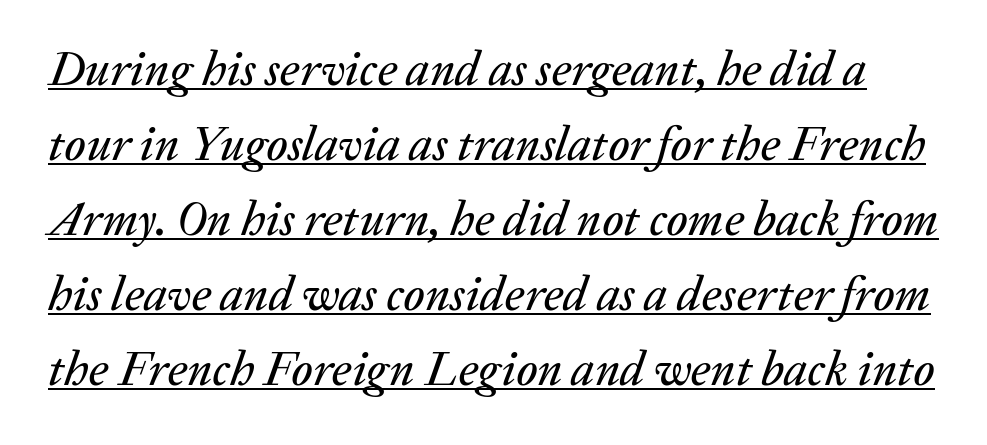
Q: Is the text italic (slanted)? A: Yes, it leans right by about 20 degrees.
Q: Is the text underlined? A: Yes.
Q: Is the spacing between letters normal or unusually wide? A: Normal.
Q: Is the spacing between lines tight, normal or loose? A: Normal.
Q: Width (condensed, normal, or wide)? A: Normal.
Q: Stroke contrast? A: Low.
Q: x-height? A: Medium.
Q: Monospaced? A: No.
